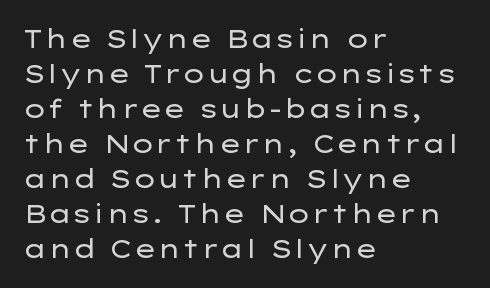
The image shows 25 px text type, upright; set left-aligned, normal line spacing (1.4x), normal letter spacing, not underlined.
